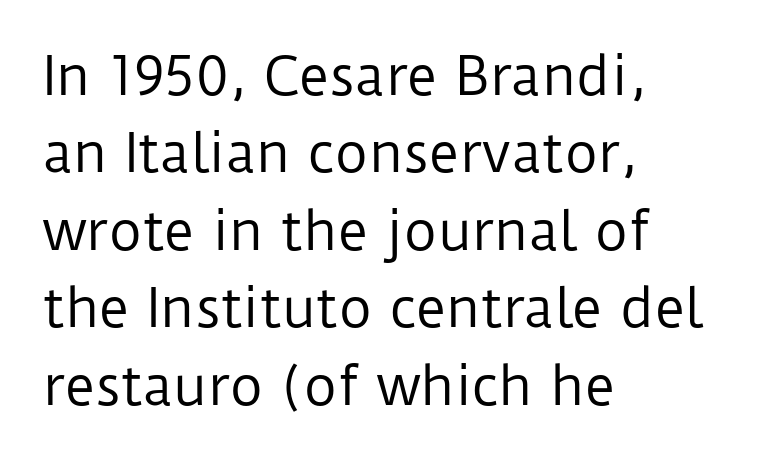
Q: Is the text bold? A: No.
Q: Is the text italic (slanted)? A: No, it is upright.
Q: Is the typeface a serif or a sans-serif typeface? A: Sans-serif.
Q: Is the text underlined? A: No.
Q: How is the paragraph aligned? A: Left-aligned.
Q: Is the spacing between letters normal or unusually wide? A: Normal.
Q: Is the spacing between lines tight, normal or loose? A: Normal.
Q: Width (condensed, normal, or wide)? A: Normal.
Q: Stroke contrast? A: Low.
Q: x-height? A: Medium.
Q: Monospaced? A: No.
